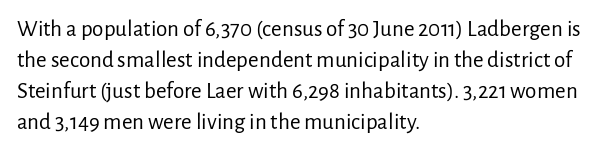
Q: Is the text bold? A: No.
Q: Is the text italic (slanted)? A: No, it is upright.
Q: Is the text underlined? A: No.
Q: How is the paragraph aligned? A: Left-aligned.
Q: Is the spacing between letters normal or unusually wide? A: Normal.
Q: Is the spacing between lines tight, normal or loose? A: Normal.
